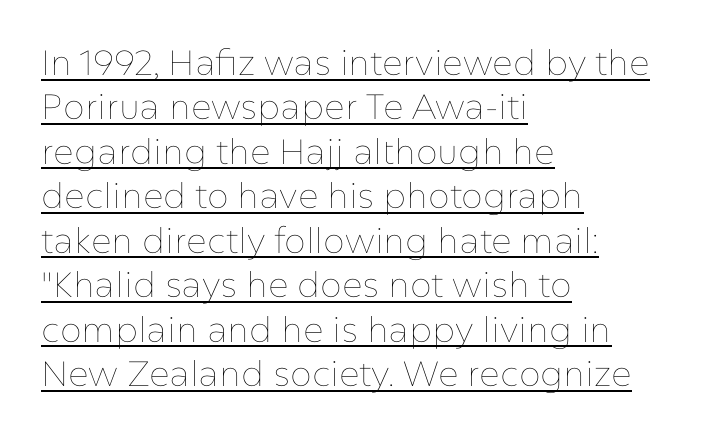
{"italic": "no", "bold": "no", "weight": "thin", "width": "normal", "stroke_contrast": "low", "x_height": "medium", "monospaced": "no", "underline": "yes", "align": "left", "line_spacing": "normal", "line_spacing_ratio": 1.27, "letter_spacing": "normal", "letter_spacing_em": 0.0, "glyph_px": 35}
